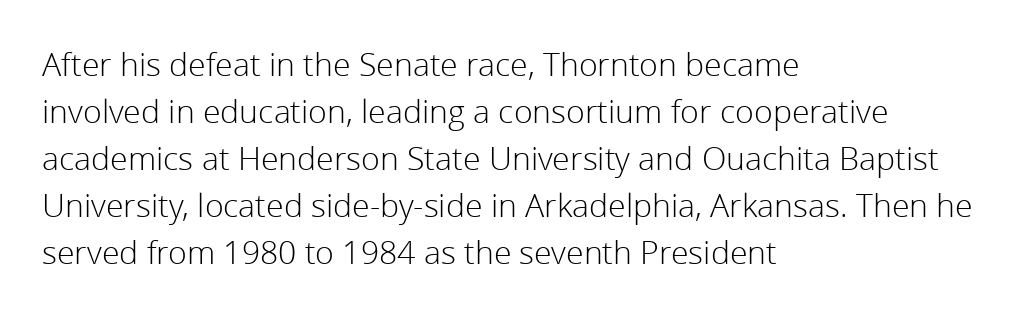
Vertical strokes here are truly vertical. Students, note that the glyphs here touch the page at normal intervals. The rendering uses natural spacing where letterforms have individual widths. Quick note: underline off. Letterform terminals end flat and unadorned throughout the passage.
